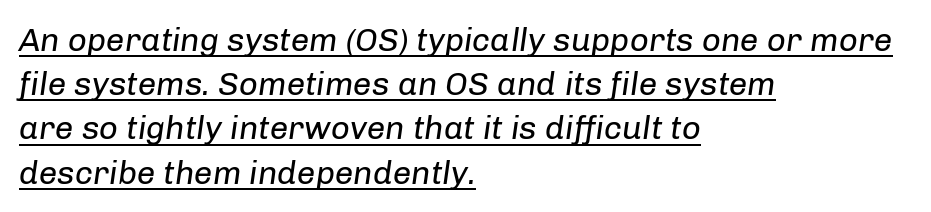
The face used here appears with an underline applied. The rendering applies a slant to the glyphs. In CSS terms this would be text-align: left. Each letter keeps its own natural width here, so spacing adapts to shape. Students, observe: this is what conventionally led text looks like. Bold? No — there's no thickening of the strokes.
